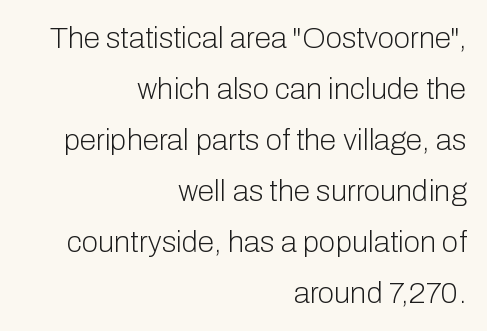
The image shows 30 px light sans-serif type, upright; set right-aligned, normal line spacing (1.7x), normal letter spacing, not underlined; low stroke contrast and a medium x-height.
